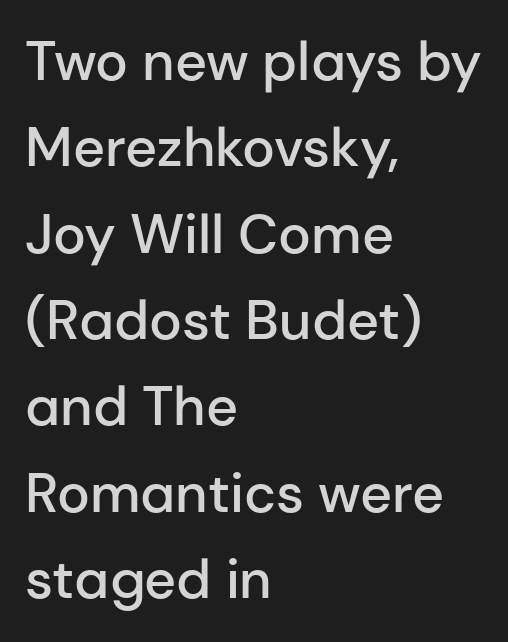
The image shows 55 px semibold sans-serif type, upright; set left-aligned, normal line spacing (1.57x), normal letter spacing, not underlined; low stroke contrast and a medium x-height.
